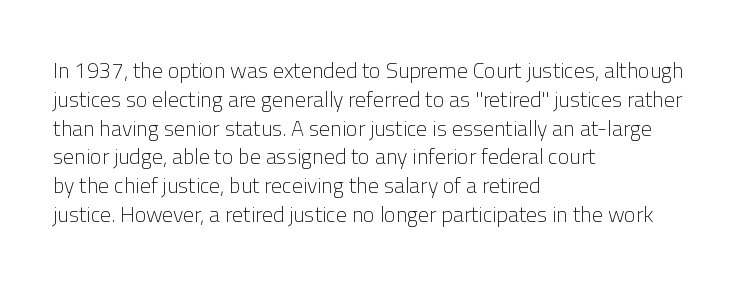
Q: Is the text bold? A: No.
Q: Is the text italic (slanted)? A: No, it is upright.
Q: Is the text underlined? A: No.
Q: How is the paragraph aligned? A: Left-aligned.
Q: Is the spacing between letters normal or unusually wide? A: Normal.
Q: Is the spacing between lines tight, normal or loose? A: Normal.
